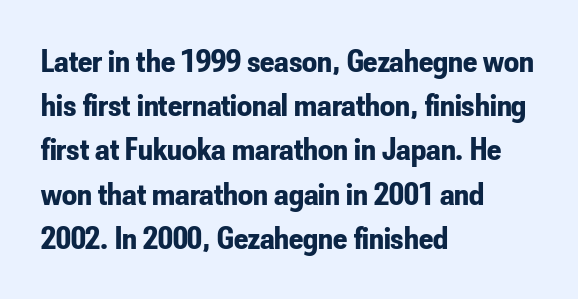
The letters stand straight up with perfectly vertical stems. Each new line begins a customary step beneath the previous one. Are there feet on the stems? There aren't — it's a sans. Spacing verdict: proportional, widths tailored to each character.
